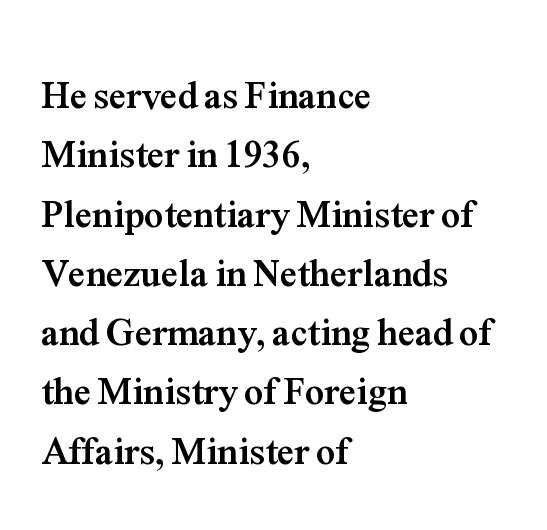
The strokes are fattened all the way to bold. Each row of text sits above clean, open space. This sample has the flowing, uneven cadence of proportional lettering. Teacher's note: observe the even left margin — that is flush-left alignment. Normally led — the rows are evenly, conventionally spaced. When letters stand straight like this, we call the style roman or upright.
